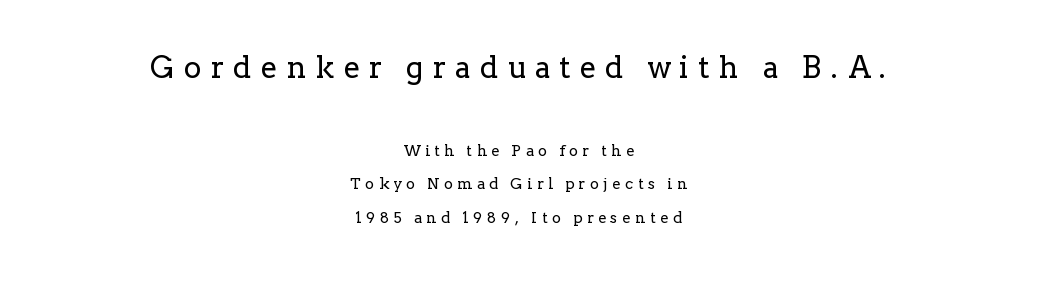
Q: Is the text bold? A: No.
Q: Is the text italic (slanted)? A: No, it is upright.
Q: Is the typeface a serif or a sans-serif typeface? A: Serif.
Q: Is the text underlined? A: No.
Q: How is the paragraph aligned? A: Centered.
Q: Is the spacing between letters normal or unusually wide? A: Unusually wide.
Q: Is the spacing between lines tight, normal or loose? A: Loose.
Q: Which block of text is set in a larger size, the first (top) or the second (bottom)? A: The first (top) one.
Q: Width (condensed, normal, or wide)? A: Normal.
Q: Stroke contrast? A: Low.
Q: x-height? A: Medium.
Q: Monospaced? A: No.
